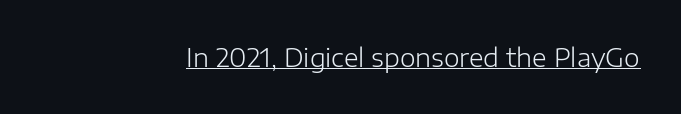
{"italic": "no", "bold": "no", "underline": "yes", "letter_spacing": "normal", "letter_spacing_em": 0.0, "glyph_px": 25}
